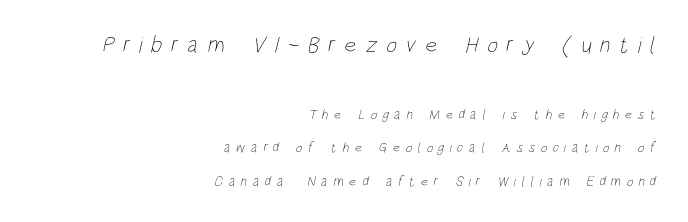
Compared with typical body copy, the letter spacing here is much looser. The string is rendered with underlining switched off. Weight: in the light-to-regular range. Bigger letters appear in the top chunk; the bottom chunk is reduced. Does the copy run flush right? Yes — the right margin is perfectly even. Students, observe: this is what heavily led, spacious text looks like.
